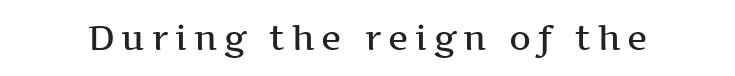
Q: Is the text bold? A: Semi-bold.
Q: Is the text italic (slanted)? A: No, it is upright.
Q: Is the typeface a serif or a sans-serif typeface? A: Serif.
Q: Is the text underlined? A: No.
Q: Is the spacing between letters normal or unusually wide? A: Unusually wide.
Q: Width (condensed, normal, or wide)? A: Wide.
Q: Stroke contrast? A: Medium.
Q: x-height? A: Medium.
Q: Monospaced? A: No.
